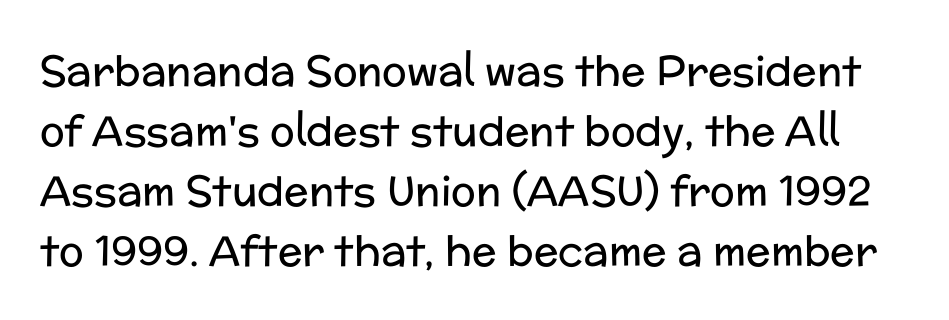
{"serif": "no", "italic": "no", "bold": "no", "weight": "regular", "width": "normal", "stroke_contrast": "low", "x_height": "medium", "monospaced": "no", "underline": "no", "line_spacing": "normal", "line_spacing_ratio": 1.46, "letter_spacing": "normal", "letter_spacing_em": 0.0, "glyph_px": 41}
